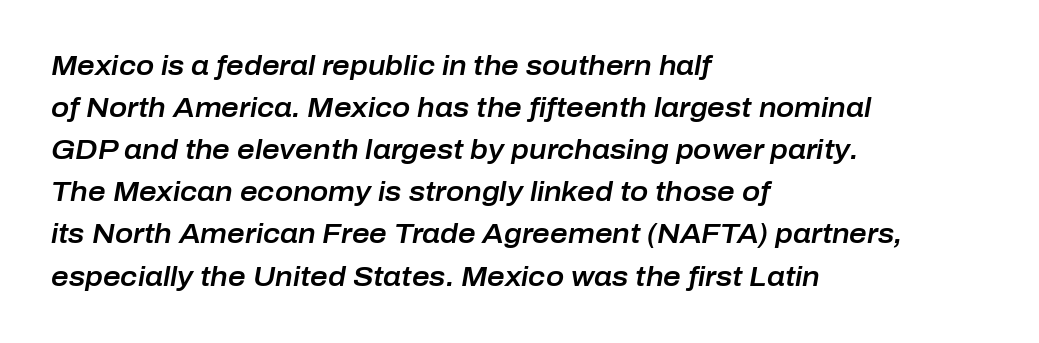
The typography opts for an oblique posture over an upright one. Characters follow at the spacing the type designer built in. The string is rendered with underlining switched off. The ragged edge is on the right, which tells us the setting is flush left.
